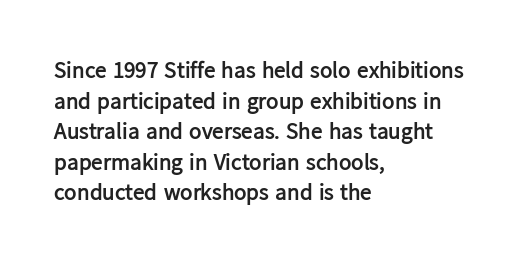
Q: Is the text bold? A: Yes.
Q: Is the text italic (slanted)? A: No, it is upright.
Q: Is the text underlined? A: No.
Q: How is the paragraph aligned? A: Left-aligned.
Q: Is the spacing between letters normal or unusually wide? A: Normal.
Q: Is the spacing between lines tight, normal or loose? A: Normal.
